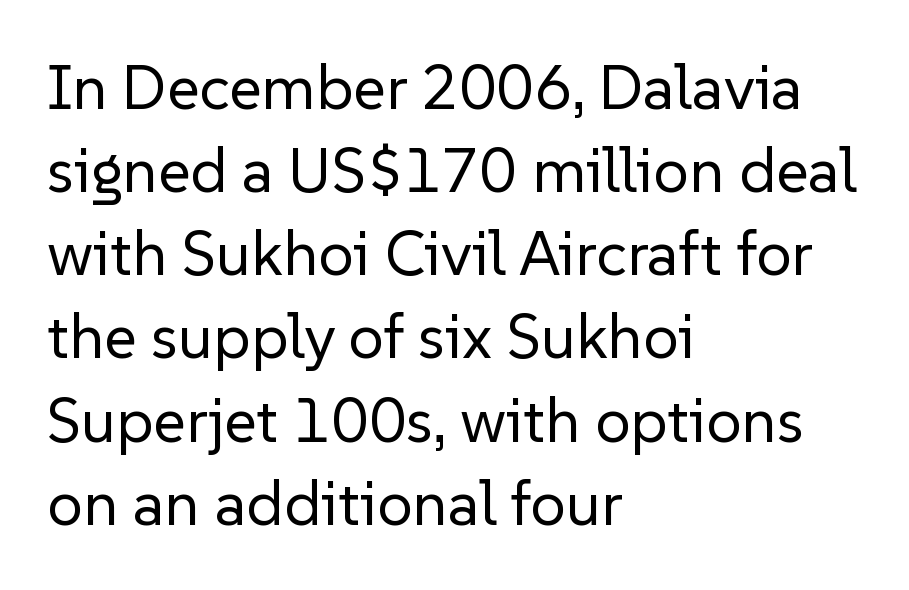
The image shows 63 px regular-weight sans-serif type, upright; set left-aligned, normal line spacing (1.32x), normal letter spacing, not underlined; low stroke contrast and a medium x-height.
